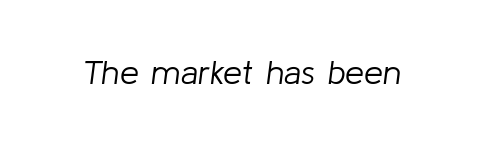
{"italic": "yes", "lean": "right", "slant_degrees": 8, "bold": "no", "weight": "light", "width": "normal", "stroke_contrast": "low", "x_height": "medium", "monospaced": "no", "underline": "no", "letter_spacing": "normal", "letter_spacing_em": 0.0, "glyph_px": 34}
